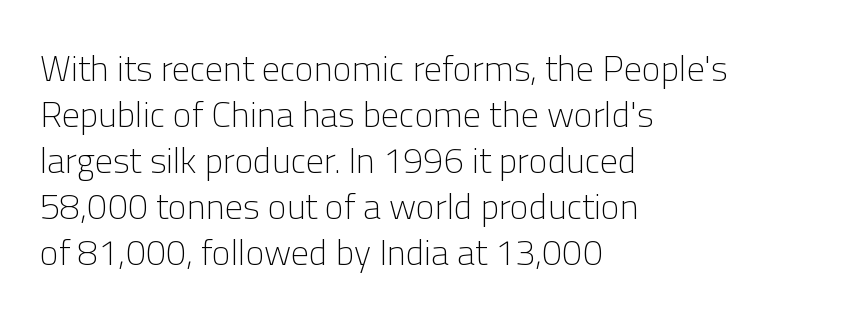
No word sits above an underline. Is there much room between lines? A standard amount, neither cramped nor airy. There is no visible air inserted between adjacent glyphs. Each letter's strokes conclude bluntly, with no projecting serifs. The setting favours the left margin, as ordinary paragraphs usually do. These lines were composed using upright roman letters.
